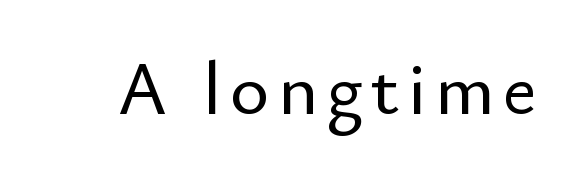
{"serif": "no", "italic": "no", "width": "normal", "stroke_contrast": "low", "x_height": "small", "monospaced": "no", "underline": "no", "glyph_px": 75}
